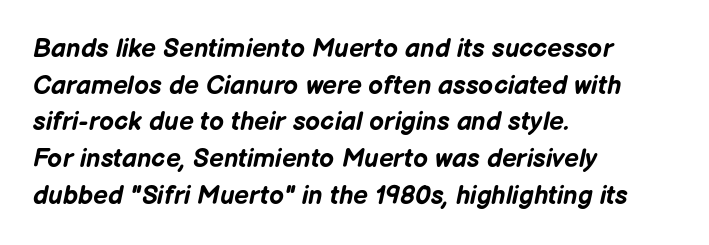
The image shows 26 px bold type, italic (leaning right); set left-aligned, normal line spacing (1.41x), normal letter spacing, not underlined.
